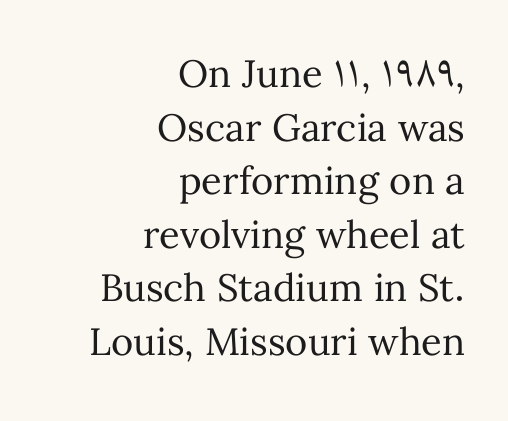
Every row of glyphs terminates at an identical x-position on the right. Spacing verdict: proportional, widths tailored to each character. Check under the words: just untouched page. The line-height multiplier appears to be the usual default. The typesetting does not lean heavy: it is not bold.
